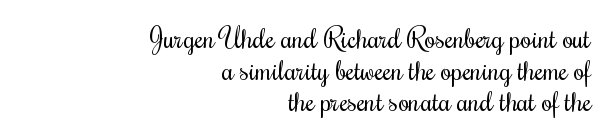
The image shows 28 px regular-weight, condensed serif type; set right-aligned, tight line spacing (1.13x), normal letter spacing, not underlined; medium stroke contrast and a small x-height.
